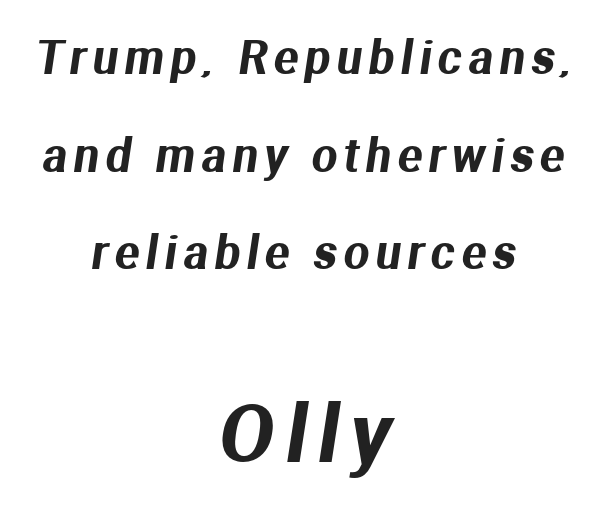
Q: Is the typeface a serif or a sans-serif typeface? A: Sans-serif.
Q: Is the text underlined? A: No.
Q: How is the paragraph aligned? A: Centered.
Q: Is the spacing between lines tight, normal or loose? A: Loose.
Q: Which block of text is set in a larger size, the first (top) or the second (bottom)? A: The second (bottom) one.
Q: Width (condensed, normal, or wide)? A: Normal.
Q: Stroke contrast? A: Medium.
Q: x-height? A: Medium.
Q: Monospaced? A: No.
